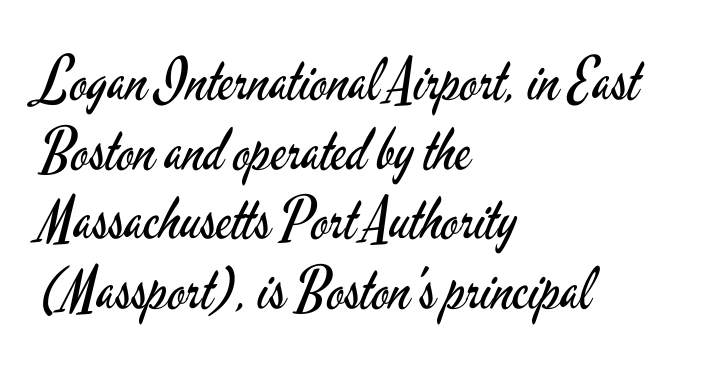
The image shows 58 px regular-weight, condensed sans-serif type; set left-aligned, line spacing 1.2x, normal letter spacing, not underlined; low stroke contrast and a small x-height.
